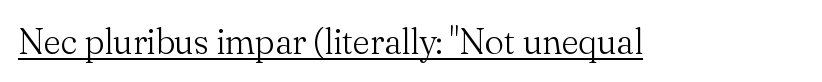
Underline: present. In terms of letterspacing, this is plain default setting. Are there feet on the stems? There are — it's a serif. No italicization has been applied; the sample stays upright. Note the varied advance widths — an 'i' is clearly narrower than an 'm'.
